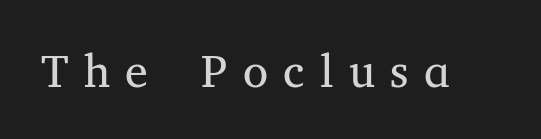
You can tell it's not italic because the verticals are truly vertical. A typesetter would call this proportional, since set widths differ per character. The characters are drawn with everyday or finer stroke widths. Serif or sans? Serif — the stroke terminals have little feet. The space directly below the letters is spotless.
